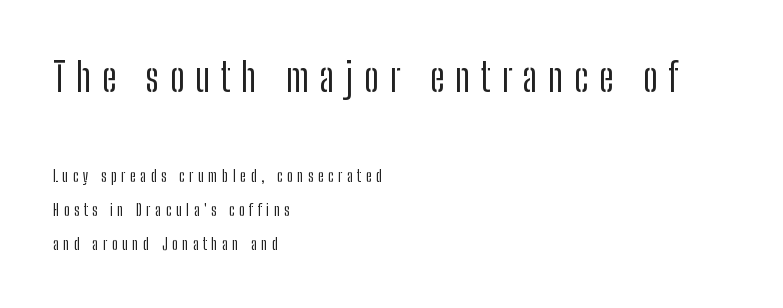
Q: Is the text italic (slanted)? A: No, it is upright.
Q: Is the typeface a serif or a sans-serif typeface? A: Sans-serif.
Q: Is the text underlined? A: No.
Q: How is the paragraph aligned? A: Left-aligned.
Q: Is the spacing between letters normal or unusually wide? A: Unusually wide.
Q: Is the spacing between lines tight, normal or loose? A: Loose.
Q: Which block of text is set in a larger size, the first (top) or the second (bottom)? A: The first (top) one.
Q: Width (condensed, normal, or wide)? A: Condensed.
Q: Stroke contrast? A: Low.
Q: x-height? A: Medium.
Q: Monospaced? A: No.
